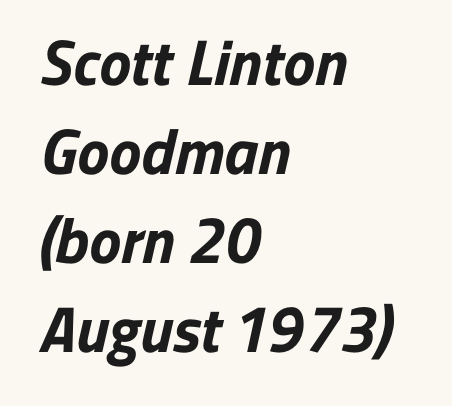
The specimen omits any rule beneath the text block's lines. Note the varied advance widths — an 'i' is clearly narrower than an 'm'. Observe the ordinary spacing: letters are neighbours, not strangers. A student would call this left alignment; a typographer would say flush left, rag right.
